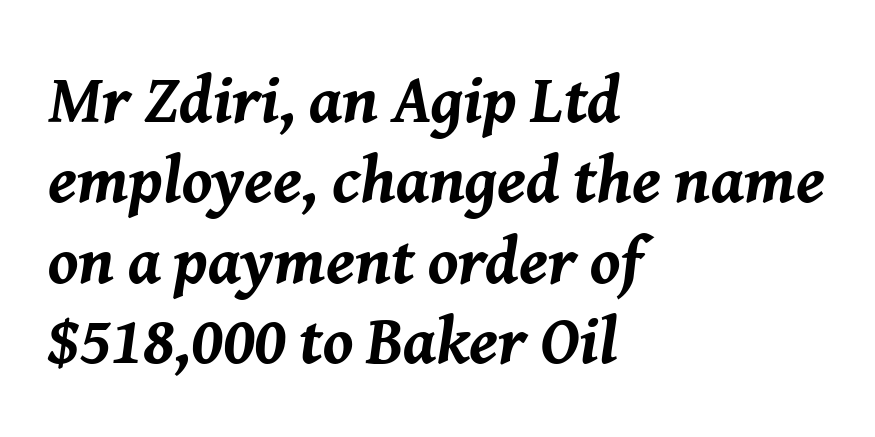
The image shows 67 px bold type, italic (leaning right); set left-aligned, line spacing 1.2x, normal letter spacing, not underlined; medium stroke contrast and a medium x-height.
